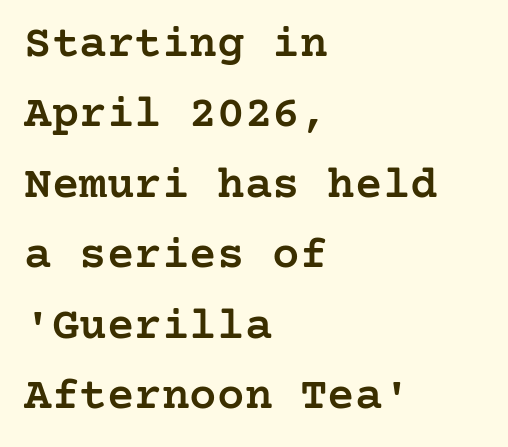
Short note: letters normally spaced. A normal amount of white space separates one row of letters from the next. These lines are composed in type with serifs. Every row of glyphs begins at an identical x-position on the left. Strokes here are thickened, but only to semibold level.
